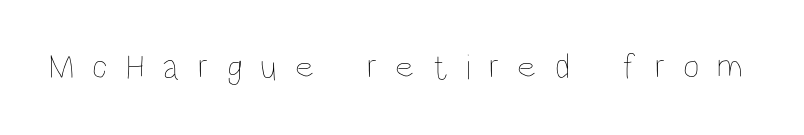
{"italic": "no", "bold": "no", "weight": "thin", "width": "condensed", "stroke_contrast": "low", "x_height": "large", "monospaced": "no", "underline": "no", "letter_spacing": "wide", "letter_spacing_em": 0.5, "glyph_px": 36}
